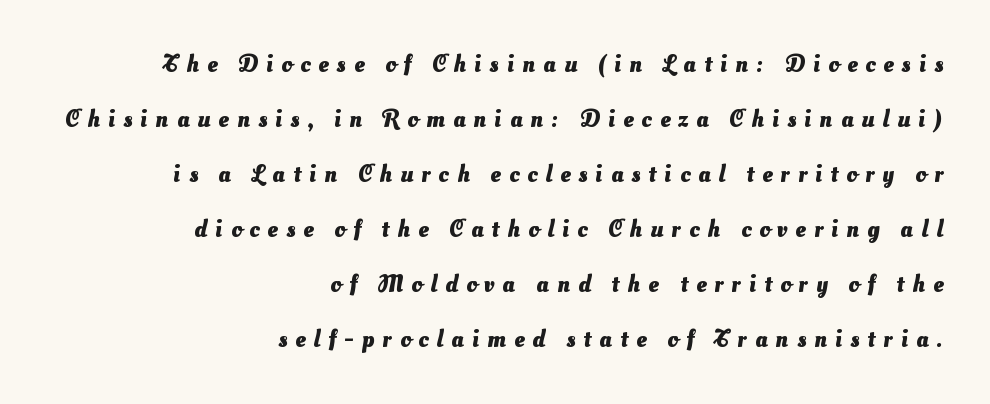
The image shows 24 px bold type; set right-aligned, loose line spacing (2.29x), unusually wide letter spacing (+0.33 em), not underlined.
